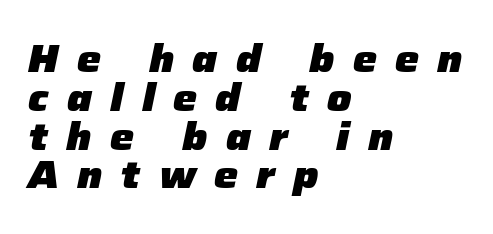
Does the weight exceed regular? Yes, all the way to bold. Layout note: lines flush left. The rendering applies a slant to the glyphs. Loose tracking; the words dissolve into strings of separated letters. Honestly, the rows look squashed on top of each other.
